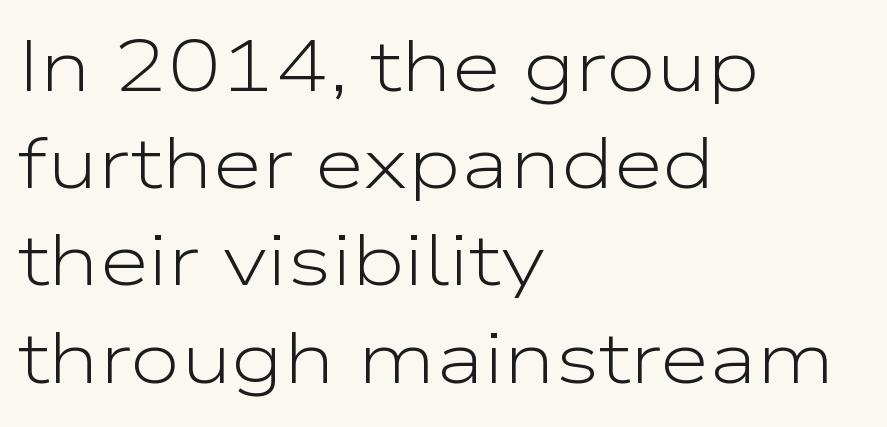
{"serif": "no", "italic": "no", "bold": "no", "weight": "light", "width": "wide", "stroke_contrast": "low", "x_height": "medium", "monospaced": "no", "underline": "no", "align": "left", "line_spacing": "normal", "line_spacing_ratio": 1.35, "letter_spacing": "normal", "letter_spacing_em": 0.0, "glyph_px": 72}
